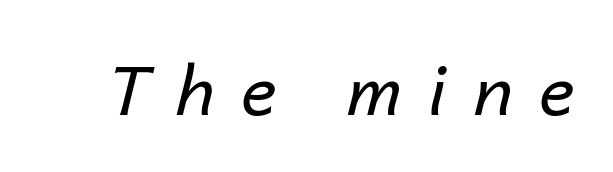
Q: Is the text bold? A: No.
Q: Is the text italic (slanted)? A: Yes, it leans right by about 14 degrees.
Q: Is the text underlined? A: No.
Q: Is the spacing between letters normal or unusually wide? A: Unusually wide.
Q: Width (condensed, normal, or wide)? A: Normal.
Q: Stroke contrast? A: Low.
Q: x-height? A: Medium.
Q: Monospaced? A: No.
